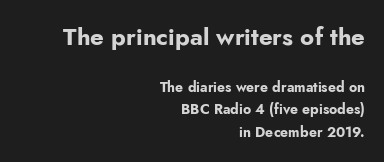
{"italic": "no", "bold": "yes", "underline": "no", "align": "right", "line_spacing": "normal", "line_spacing_ratio": 1.61, "letter_spacing": "normal", "letter_spacing_em": 0.0, "larger_block": "first", "size_ratio": 1.71, "glyph_px": 24}
